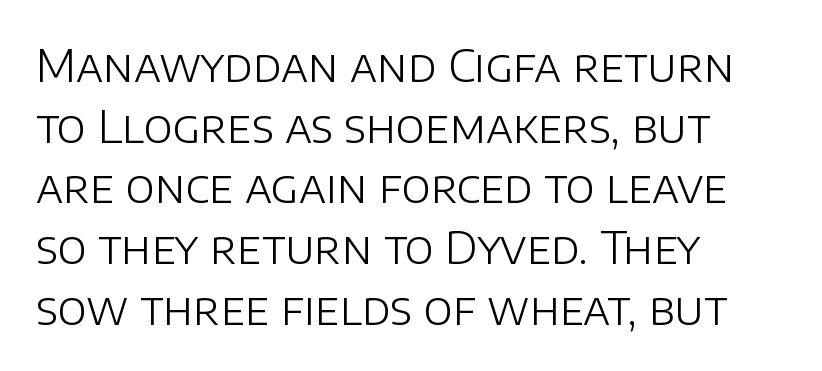
Q: Is the text bold? A: No.
Q: Is the text italic (slanted)? A: No, it is upright.
Q: Is the typeface a serif or a sans-serif typeface? A: Sans-serif.
Q: Is the text underlined? A: No.
Q: How is the paragraph aligned? A: Left-aligned.
Q: Is the spacing between letters normal or unusually wide? A: Normal.
Q: Is the spacing between lines tight, normal or loose? A: Normal.
Q: Width (condensed, normal, or wide)? A: Normal.
Q: Stroke contrast? A: Low.
Q: x-height? A: Large.
Q: Monospaced? A: No.
